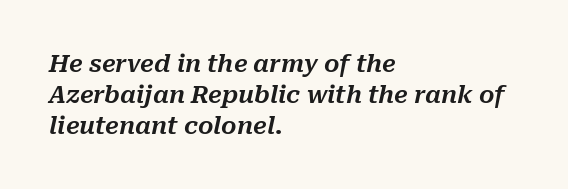
{"italic": "yes", "lean": "right", "slant_degrees": 10, "underline": "no", "align": "left", "line_spacing": "normal", "line_spacing_ratio": 1.29, "letter_spacing": "normal", "letter_spacing_em": 0.0, "glyph_px": 24}
